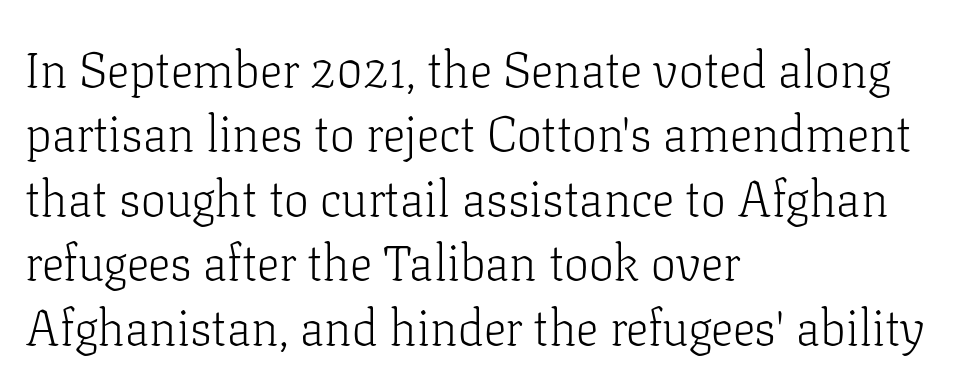
{"serif": "yes", "italic": "no", "bold": "no", "weight": "light", "width": "normal", "stroke_contrast": "low", "x_height": "medium", "monospaced": "no", "underline": "no", "align": "left", "line_spacing": "normal", "line_spacing_ratio": 1.29, "letter_spacing": "normal", "letter_spacing_em": 0.0, "glyph_px": 50}
